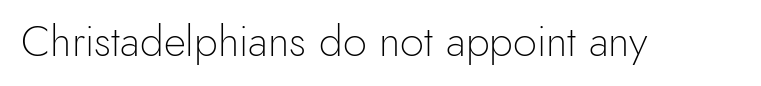
{"serif": "no", "italic": "no", "bold": "no", "weight": "light", "width": "normal", "x_height": "small", "monospaced": "no", "underline": "no", "letter_spacing": "normal", "letter_spacing_em": 0.0, "glyph_px": 43}
